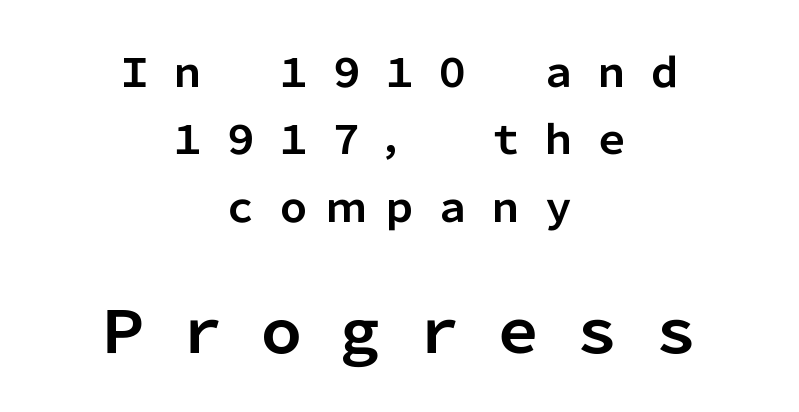
The image shows 58 px bold sans-serif type, upright; set centered, line spacing 1.73x, unusually wide letter spacing (+0.36 em), not underlined; the second (bottom) block is 1.49x larger; low stroke contrast and a medium x-height.
